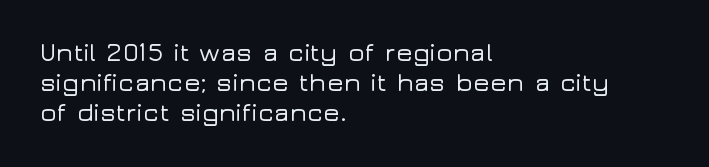
Q: Is the text italic (slanted)? A: No, it is upright.
Q: Is the text underlined? A: No.
Q: How is the paragraph aligned? A: Left-aligned.
Q: Is the spacing between letters normal or unusually wide? A: Normal.
